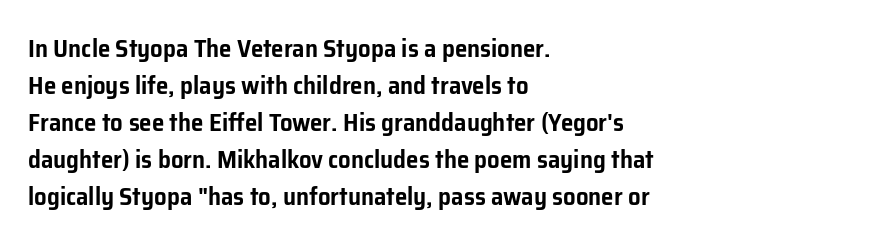
Q: Is the text italic (slanted)? A: No, it is upright.
Q: Is the text underlined? A: No.
Q: How is the paragraph aligned? A: Left-aligned.
Q: Is the spacing between letters normal or unusually wide? A: Normal.
Q: Is the spacing between lines tight, normal or loose? A: Normal.
